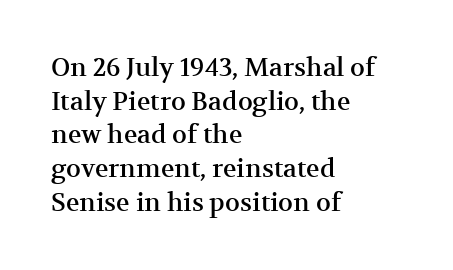
Q: Is the text italic (slanted)? A: No, it is upright.
Q: Is the text underlined? A: No.
Q: How is the paragraph aligned? A: Left-aligned.
Q: Is the spacing between letters normal or unusually wide? A: Normal.
Q: Is the spacing between lines tight, normal or loose? A: Normal.
